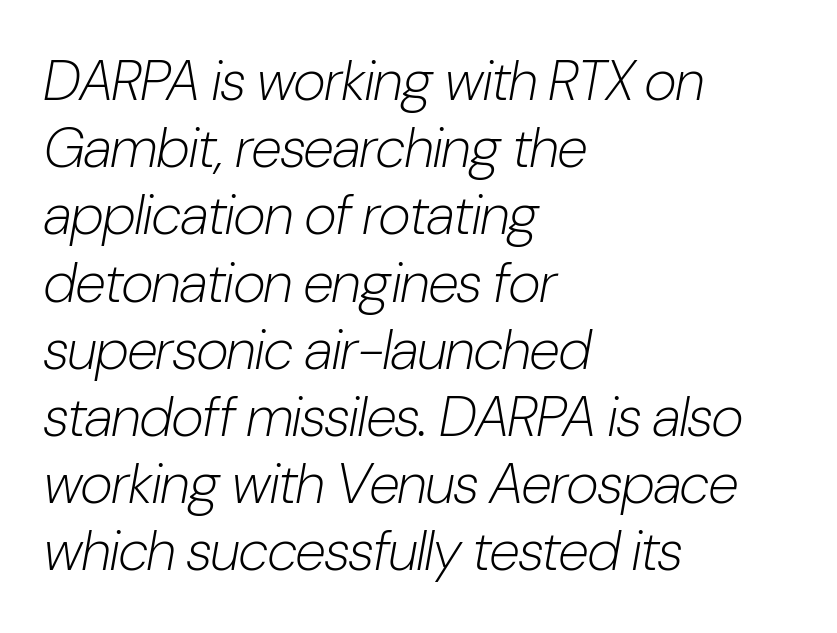
Q: Is the text bold? A: No.
Q: Is the text italic (slanted)? A: Yes, it leans right by about 10 degrees.
Q: Is the text underlined? A: No.
Q: How is the paragraph aligned? A: Left-aligned.
Q: Is the spacing between letters normal or unusually wide? A: Normal.
Q: Width (condensed, normal, or wide)? A: Condensed.
Q: Stroke contrast? A: Low.
Q: x-height? A: Medium.
Q: Monospaced? A: No.
